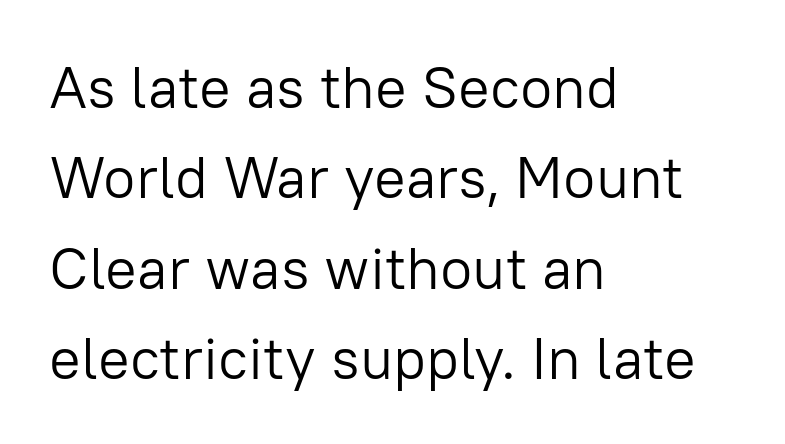
{"serif": "no", "italic": "no", "bold": "no", "weight": "light", "width": "normal", "stroke_contrast": "low", "x_height": "medium", "monospaced": "no", "underline": "no", "align": "left", "line_spacing": "normal", "line_spacing_ratio": 1.53, "letter_spacing": "normal", "letter_spacing_em": 0.0, "glyph_px": 59}
